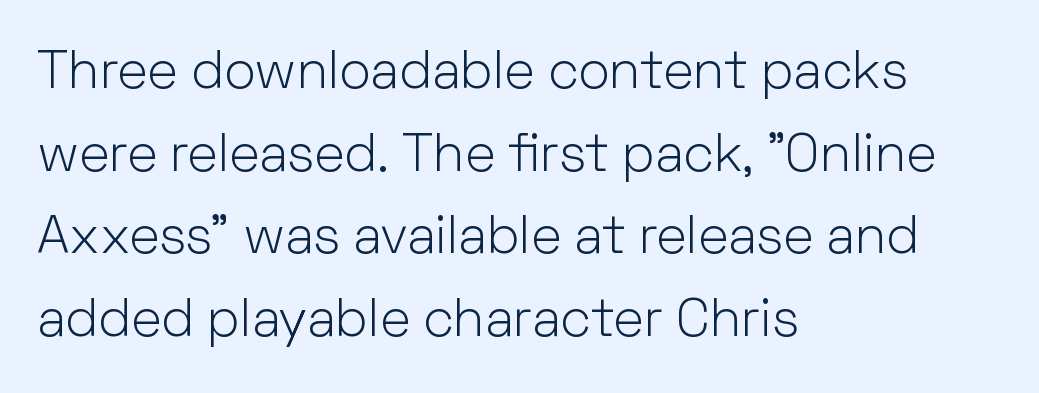
The image shows 53 px light sans-serif type, upright; set left-aligned, normal line spacing (1.56x), normal letter spacing, not underlined; low stroke contrast and a medium x-height.
